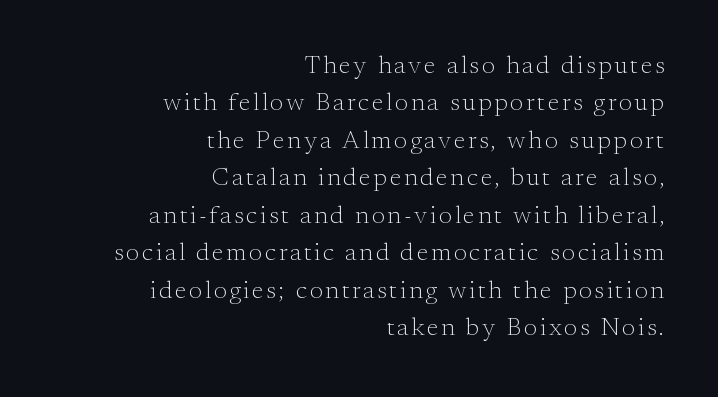
The image shows 25 px text type, upright; set right-aligned, normal line spacing (1.5x), not underlined.
